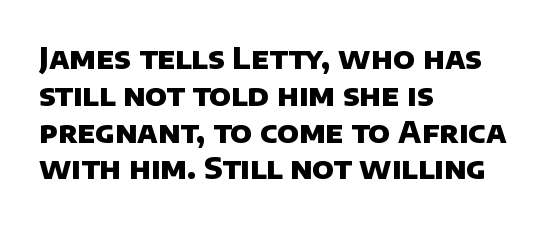
{"serif": "no", "bold": "yes", "weight": "heavy", "width": "normal", "stroke_contrast": "low", "x_height": "large", "monospaced": "no", "underline": "no", "align": "left", "line_spacing": "normal", "line_spacing_ratio": 1.27, "letter_spacing": "normal", "letter_spacing_em": 0.0, "glyph_px": 29}
